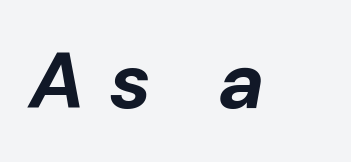
The image shows 79 px bold type, italic (leaning right); set unusually wide letter spacing (+0.3 em), not underlined; low stroke contrast and a medium x-height.
